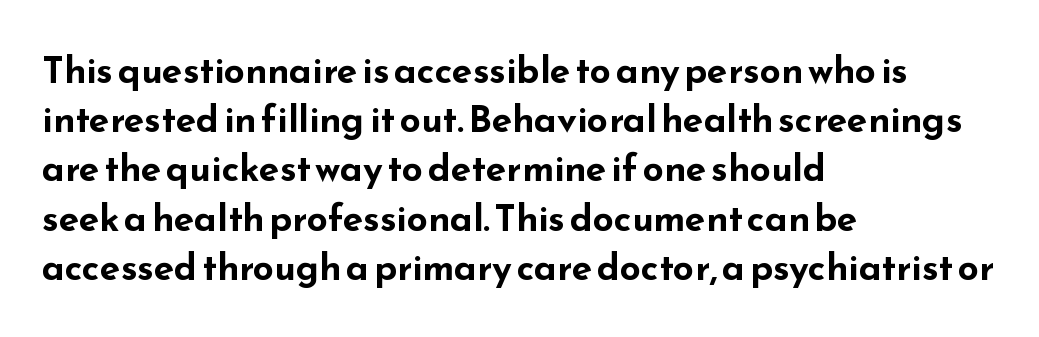
{"serif": "no", "italic": "no", "bold": "yes", "weight": "bold", "width": "wide", "stroke_contrast": "low", "x_height": "small", "monospaced": "no", "underline": "no", "align": "left", "line_spacing": "normal", "line_spacing_ratio": 1.33, "letter_spacing": "normal", "letter_spacing_em": 0.0, "glyph_px": 37}
